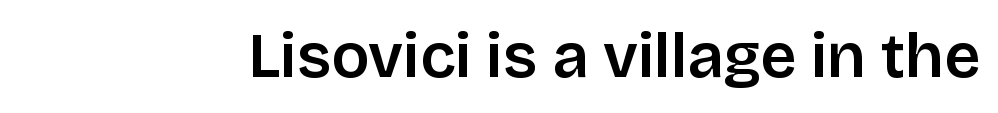
Does extra space separate the letters? No, they use regular spacing. Ordinary non-slanted type is in use. Note the varied advance widths — an 'i' is clearly narrower than an 'm'. A sans-serif font was chosen for this passage. A clean baseline with only descenders dipping below it.
